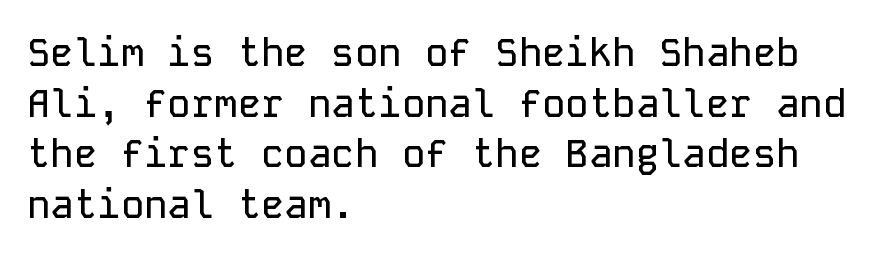
Q: Is the text italic (slanted)? A: No, it is upright.
Q: Is the typeface a serif or a sans-serif typeface? A: Sans-serif.
Q: Is the text underlined? A: No.
Q: How is the paragraph aligned? A: Left-aligned.
Q: Is the spacing between letters normal or unusually wide? A: Normal.
Q: Is the spacing between lines tight, normal or loose? A: Normal.
Q: Width (condensed, normal, or wide)? A: Normal.
Q: Stroke contrast? A: Low.
Q: x-height? A: Medium.
Q: Monospaced? A: Yes.
